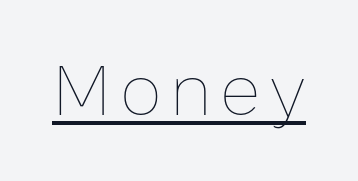
The image shows 70 px thin type, upright; set underlined; low stroke contrast and a medium x-height.
